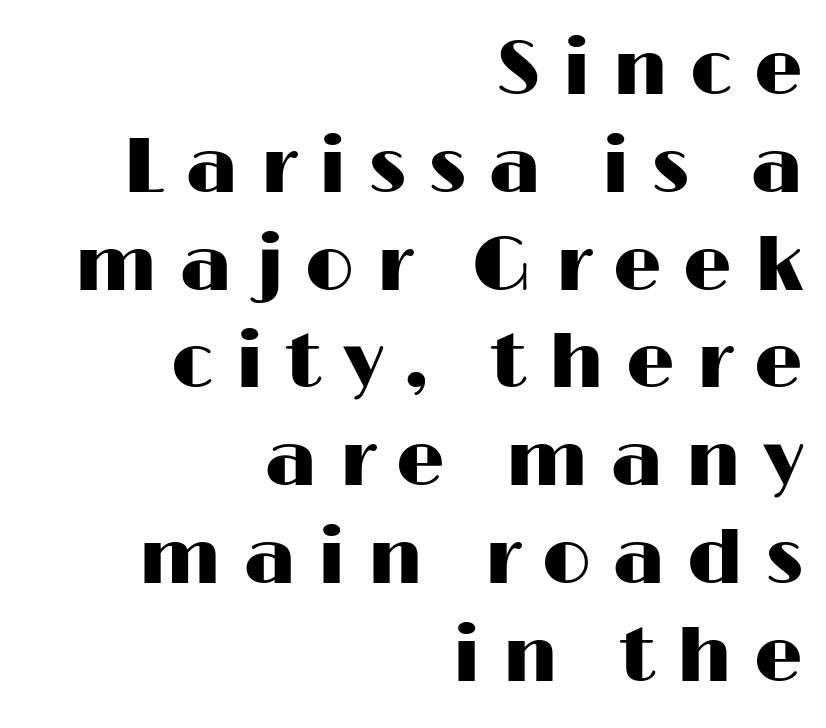
{"serif": "no", "italic": "no", "width": "wide", "stroke_contrast": "high", "x_height": "medium", "monospaced": "no", "underline": "no", "align": "right", "line_spacing": "normal", "line_spacing_ratio": 1.27, "letter_spacing": "wide", "letter_spacing_em": 0.28, "glyph_px": 77}
